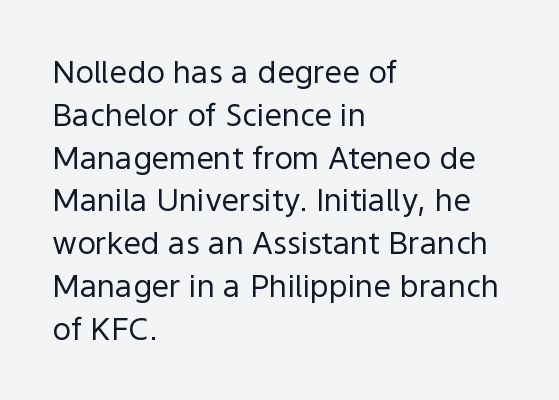
{"serif": "no", "italic": "no", "bold": "no", "weight": "regular", "width": "normal", "x_height": "medium", "monospaced": "no", "underline": "no", "align": "left", "line_spacing": "normal", "line_spacing_ratio": 1.38, "letter_spacing": "normal", "letter_spacing_em": 0.0, "glyph_px": 31}
